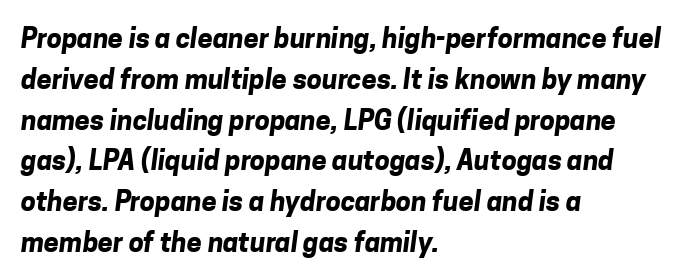
{"bold": "yes", "underline": "no", "align": "left", "line_spacing": "normal", "line_spacing_ratio": 1.51, "letter_spacing": "normal", "letter_spacing_em": 0.0, "glyph_px": 27}
